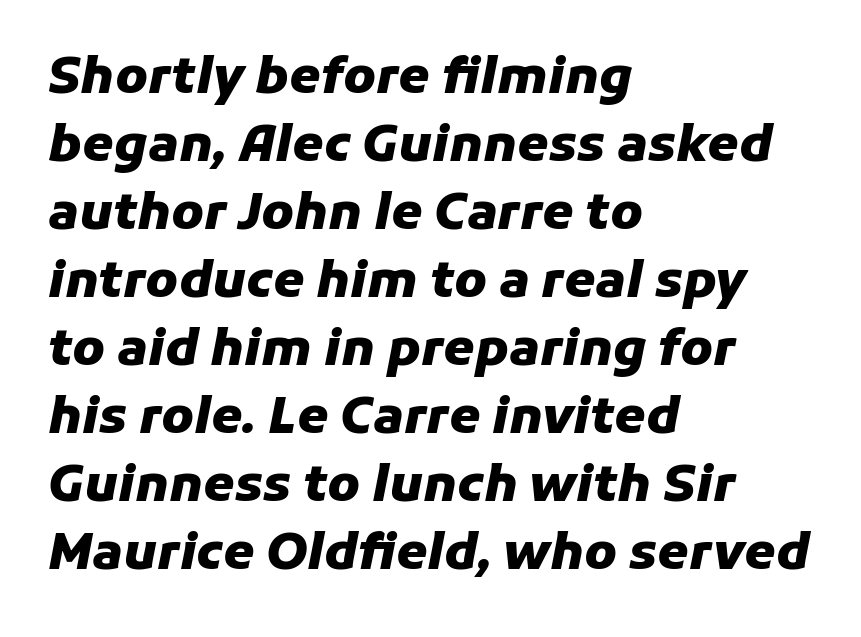
Italic: yes, the glyphs are oblique. Only glyphs here, with clear space below each row. Spacing verdict: proportional, widths tailored to each character. This block has exactly the height ordinary leading produces. The ragged edge is on the right, which tells us the setting is flush left.
